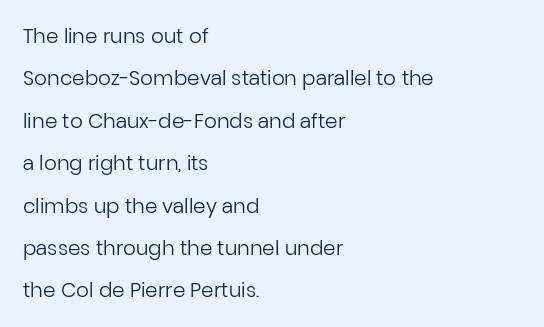
Glyph-to-glyph distance matches everyday printed text. The cut favours lightness, reaching ordinary text weight at its darkest. Italic: no, the glyphs are upright roman. Typeset ragged right — the left edge is the straight one. Is there much room between lines? Yes — plenty of vertical air separates them.
